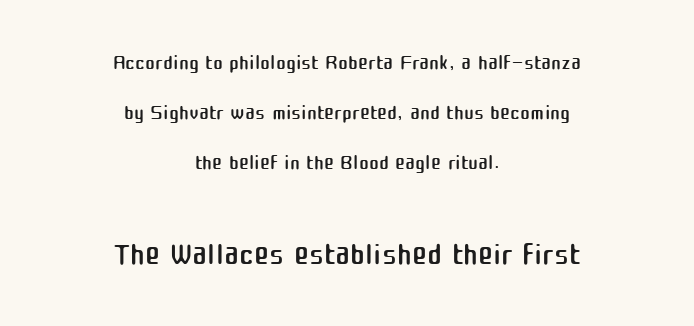
Evenly set lines give the paragraph a standard silhouette. What stands out about the letter spacing? Nothing — it is the standard amount. Typesetter's note — lower block bumped up in size, upper block left smaller. Think of a printed novel: that variable character pitch is what you see here. Posture: upright roman.
